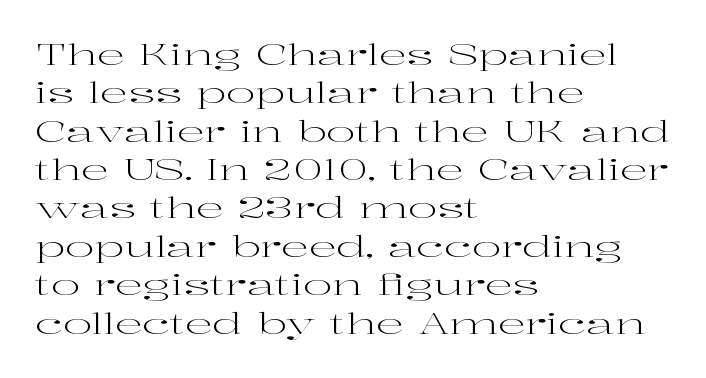
The image shows 28 px regular-weight, wide serif type, upright; set left-aligned, normal line spacing (1.37x), normal letter spacing, not underlined; high stroke contrast and a medium x-height.
